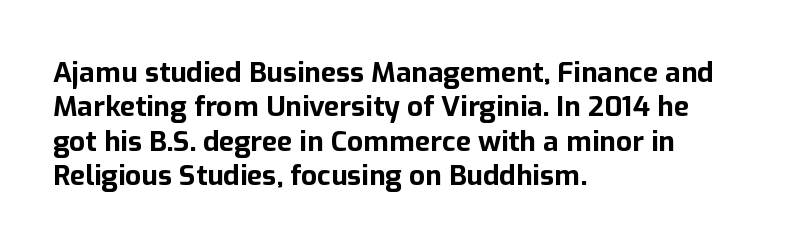
Q: Is the text bold? A: Yes.
Q: Is the text italic (slanted)? A: No, it is upright.
Q: Is the typeface a serif or a sans-serif typeface? A: Sans-serif.
Q: Is the text underlined? A: No.
Q: How is the paragraph aligned? A: Left-aligned.
Q: Is the spacing between letters normal or unusually wide? A: Normal.
Q: Width (condensed, normal, or wide)? A: Normal.
Q: Stroke contrast? A: Low.
Q: x-height? A: Medium.
Q: Monospaced? A: No.
